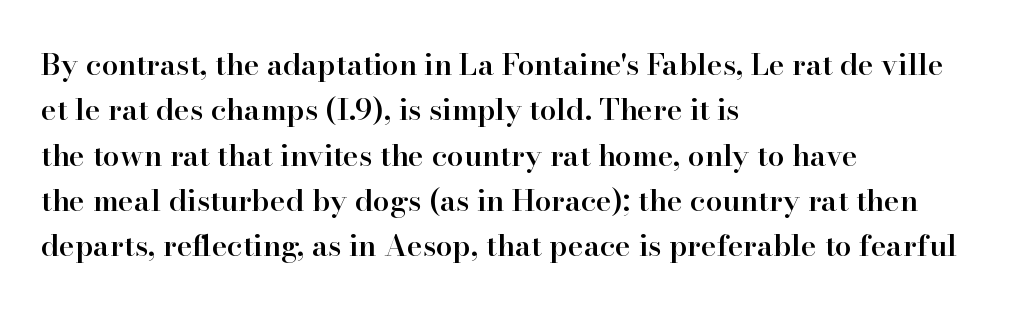
The image shows 30 px semibold serif type, upright; set left-aligned, normal line spacing (1.51x), normal letter spacing, not underlined; high stroke contrast and a small x-height.
